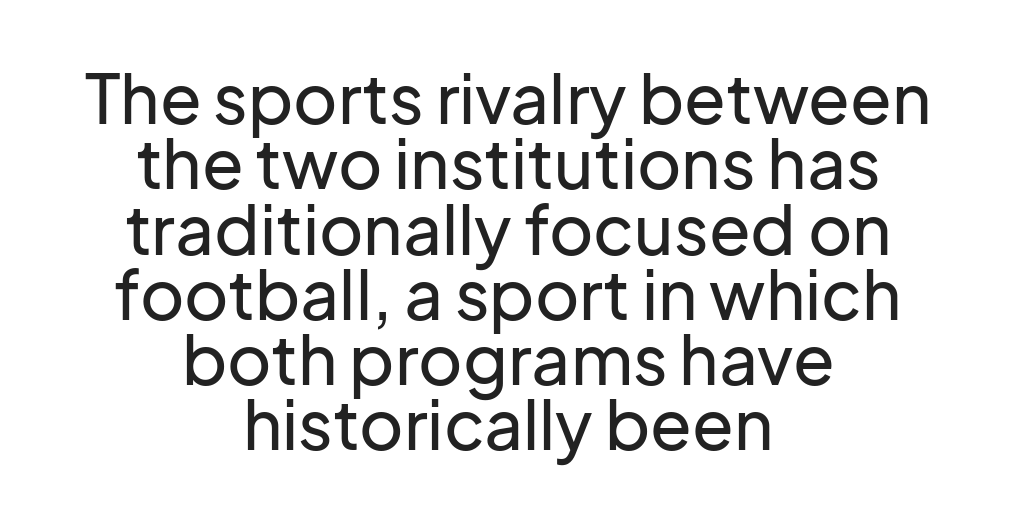
{"serif": "no", "italic": "no", "width": "normal", "stroke_contrast": "low", "x_height": "medium", "monospaced": "no", "underline": "no", "align": "center", "line_spacing": "tight", "line_spacing_ratio": 0.96, "letter_spacing": "normal", "letter_spacing_em": 0.0, "glyph_px": 68}
